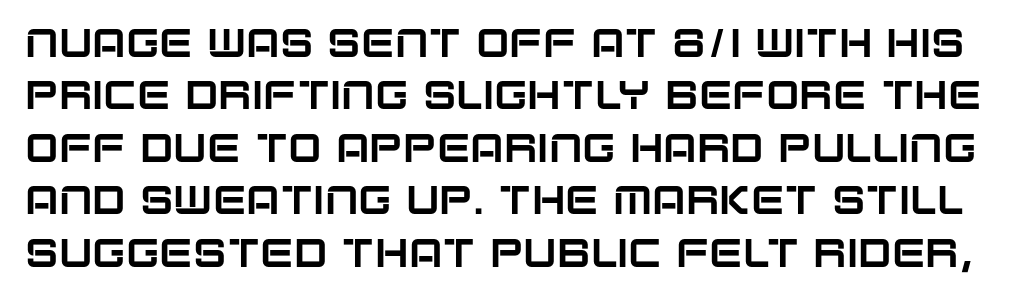
{"serif": "no", "italic": "no", "width": "normal", "stroke_contrast": "low", "x_height": "large", "monospaced": "no", "underline": "no", "line_spacing": "normal", "line_spacing_ratio": 1.31, "letter_spacing": "normal", "letter_spacing_em": 0.0, "glyph_px": 40}
